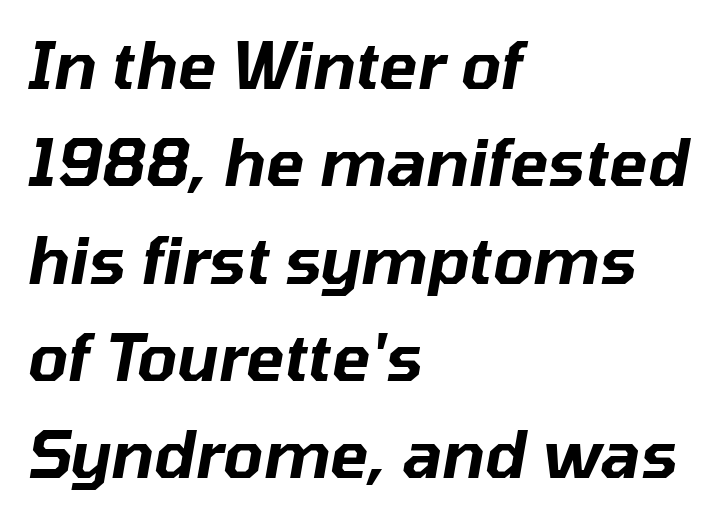
Characters are canted at an angle relative to the baseline's perpendicular. Nobody touched the tracking dial on this one. Note the varied advance widths — an 'i' is clearly narrower than an 'm'. If you drew a ruler down the left edge, every line would touch it. Regarding leading, the lines here are spaced in the standard way.
